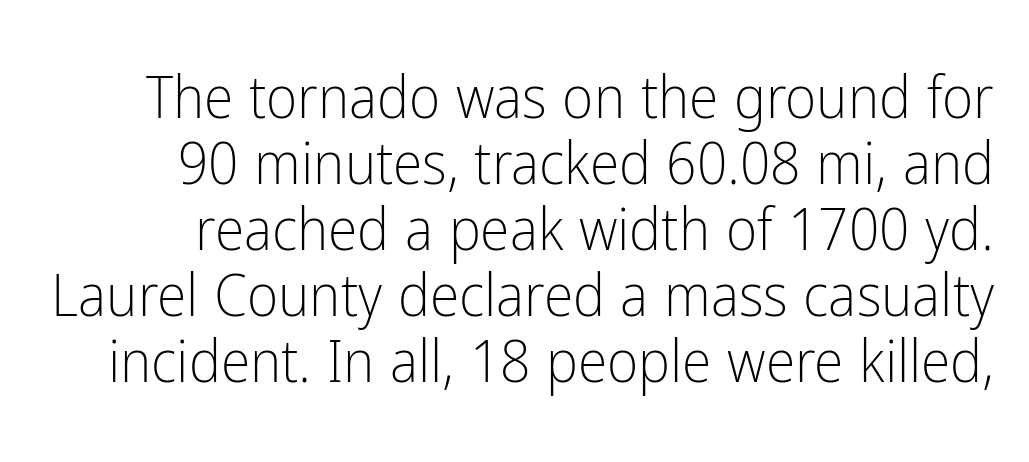
The image shows 60 px light, condensed sans-serif type, upright; set tight line spacing (1.1x), normal letter spacing, not underlined; low stroke contrast and a medium x-height.
